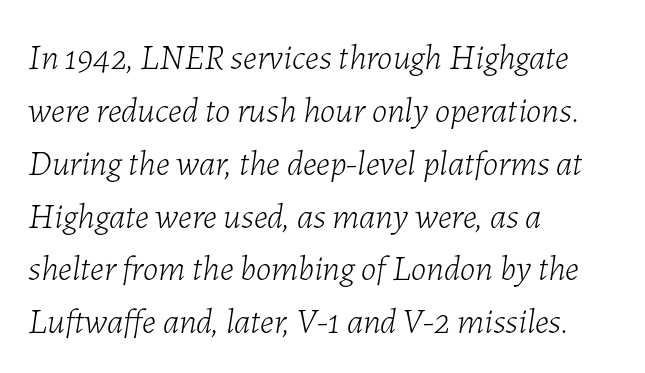
The image shows 35 px light type, italic (leaning right); set left-aligned, normal line spacing (1.51x), normal letter spacing, not underlined; low stroke contrast and a medium x-height.
